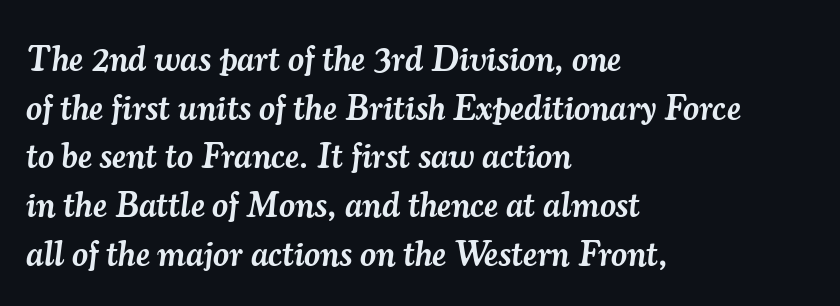
Notice how the stems are inclined rather than vertical — that's the hallmark of italics. The passage shown is not underscored anywhere. How heavy is the stroke? Medium-heavy — a semibold, shy of bold. A typesetter would call this leading conventional body-copy spacing.
